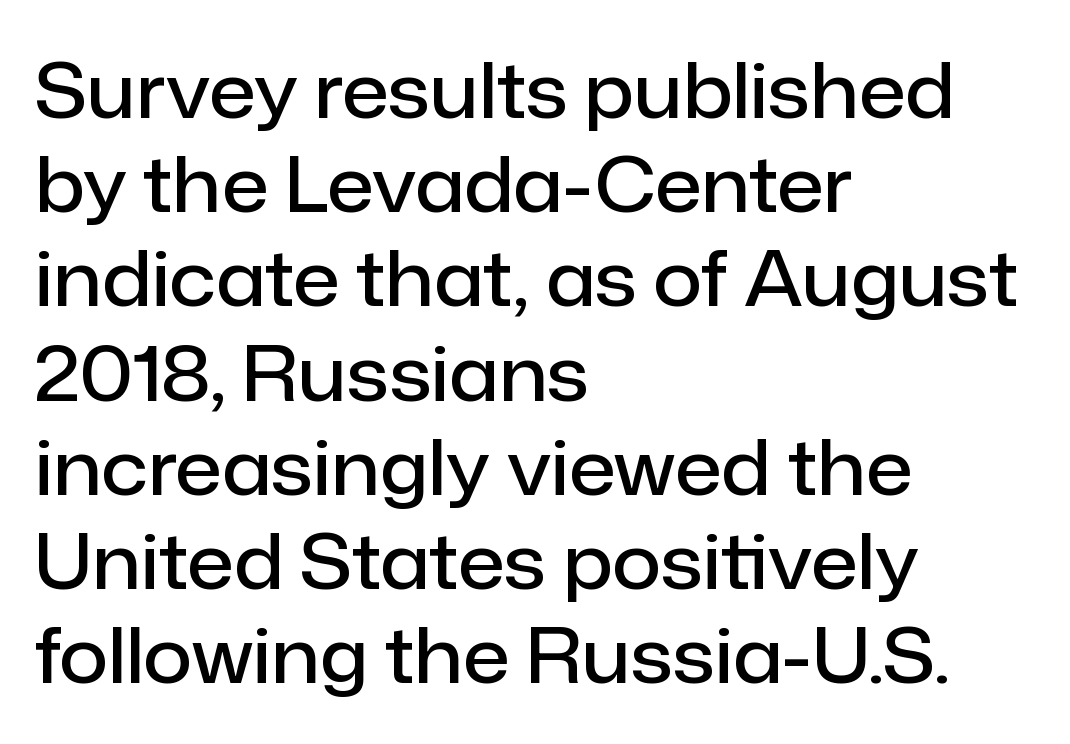
Q: Is the text bold? A: Semi-bold.
Q: Is the text italic (slanted)? A: No, it is upright.
Q: Is the typeface a serif or a sans-serif typeface? A: Sans-serif.
Q: Is the text underlined? A: No.
Q: How is the paragraph aligned? A: Left-aligned.
Q: Is the spacing between letters normal or unusually wide? A: Normal.
Q: Width (condensed, normal, or wide)? A: Normal.
Q: Stroke contrast? A: Low.
Q: x-height? A: Medium.
Q: Monospaced? A: No.
